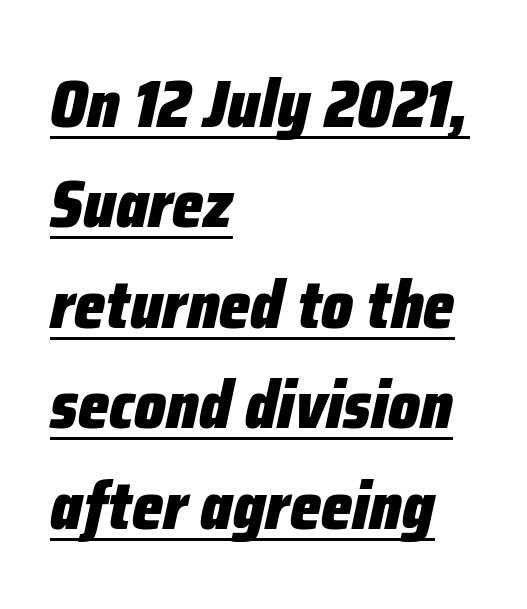
The image shows 67 px heavy, condensed type, italic (leaning right); set left-aligned, normal line spacing (1.5x), normal letter spacing, underlined; low stroke contrast and a medium x-height.
